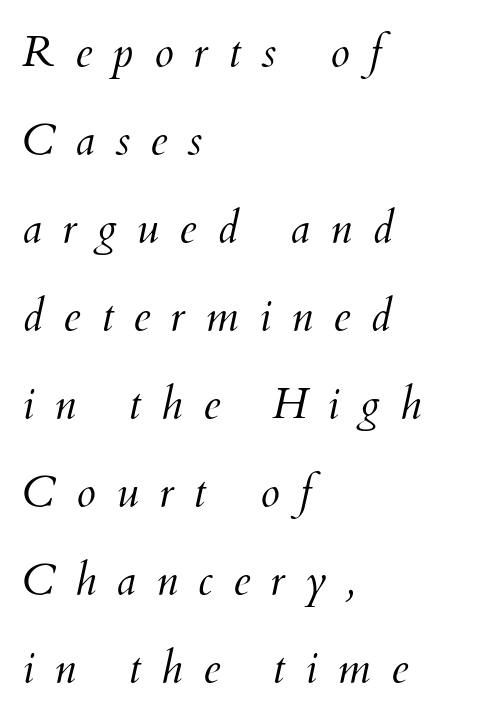
{"italic": "yes", "lean": "right", "slant_degrees": 12, "bold": "no", "weight": "light", "width": "normal", "stroke_contrast": "medium", "x_height": "small", "monospaced": "no", "underline": "no", "align": "left", "line_spacing": "loose", "line_spacing_ratio": 2.0, "letter_spacing": "wide", "letter_spacing_em": 0.46, "glyph_px": 44}
